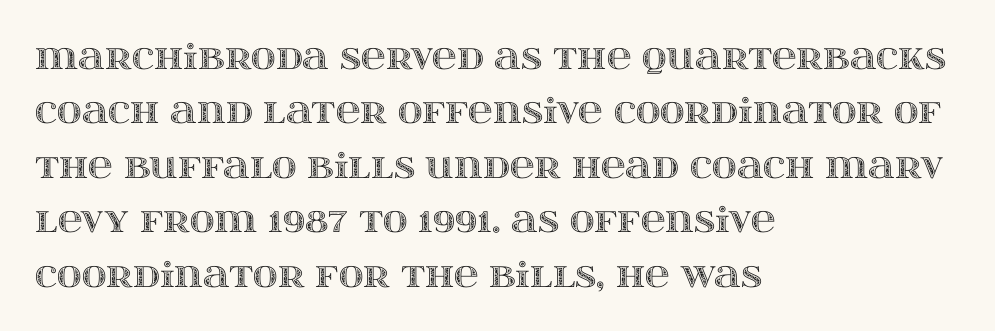
{"italic": "no", "width": "wide", "x_height": "large", "monospaced": "no", "underline": "no", "align": "left", "line_spacing": "normal", "line_spacing_ratio": 1.6, "letter_spacing": "normal", "letter_spacing_em": 0.0, "glyph_px": 34}
